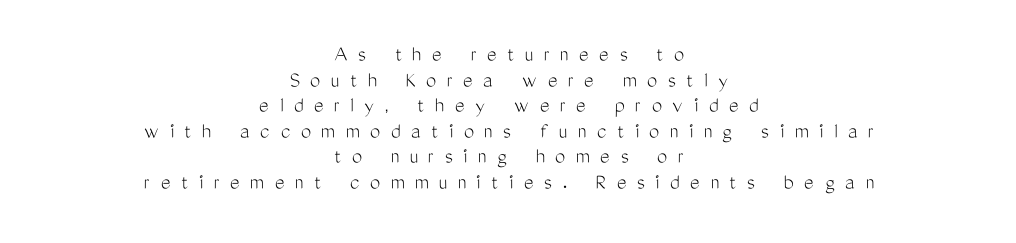
The image shows 23 px text type, upright; set centered, tight line spacing (1.11x), unusually wide letter spacing (+0.46 em), not underlined.
